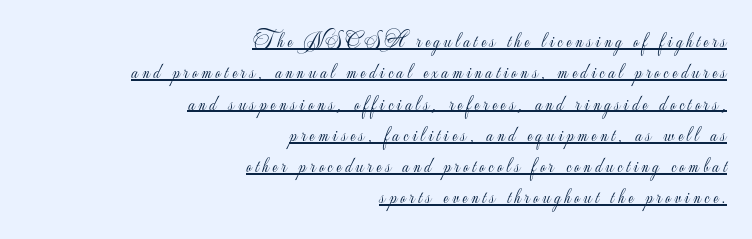
{"bold": "no", "underline": "yes", "align": "right", "line_spacing": "normal", "line_spacing_ratio": 1.49, "glyph_px": 21}
